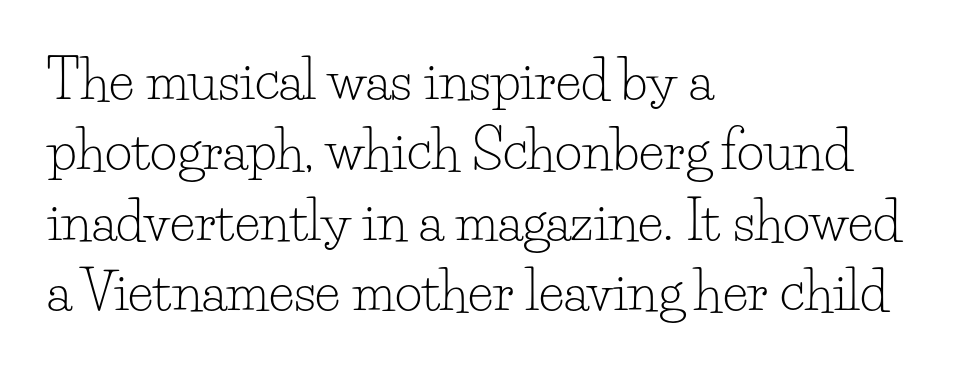
{"serif": "yes", "italic": "no", "bold": "no", "weight": "light", "width": "normal", "stroke_contrast": "low", "x_height": "small", "monospaced": "no", "underline": "no", "align": "left", "line_spacing": "normal", "line_spacing_ratio": 1.33, "letter_spacing": "normal", "letter_spacing_em": 0.0, "glyph_px": 53}
